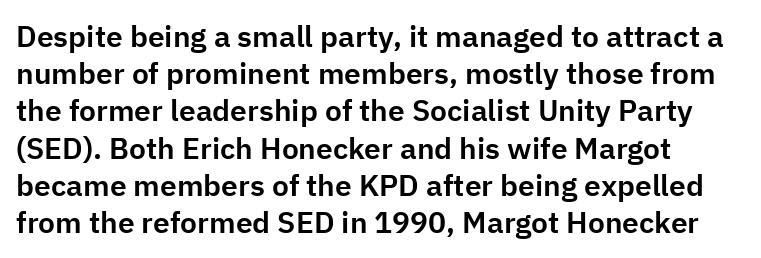
Honestly, the letter spacing is just normal — you wouldn't notice it. Check the space under the baseline: it is left empty. Grotesque or geometric, the face here clearly has no serifs. Note the varied advance widths — an 'i' is clearly narrower than an 'm'. This sample is left-justified, so line endings fall wherever the words run out. Posture: straight, roman, zero tilt.
